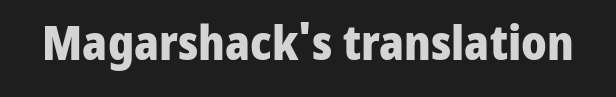
{"serif": "no", "italic": "no", "bold": "yes", "weight": "heavy", "width": "normal", "stroke_contrast": "low", "x_height": "medium", "monospaced": "no", "underline": "no", "letter_spacing": "normal", "letter_spacing_em": 0.0, "glyph_px": 47}
